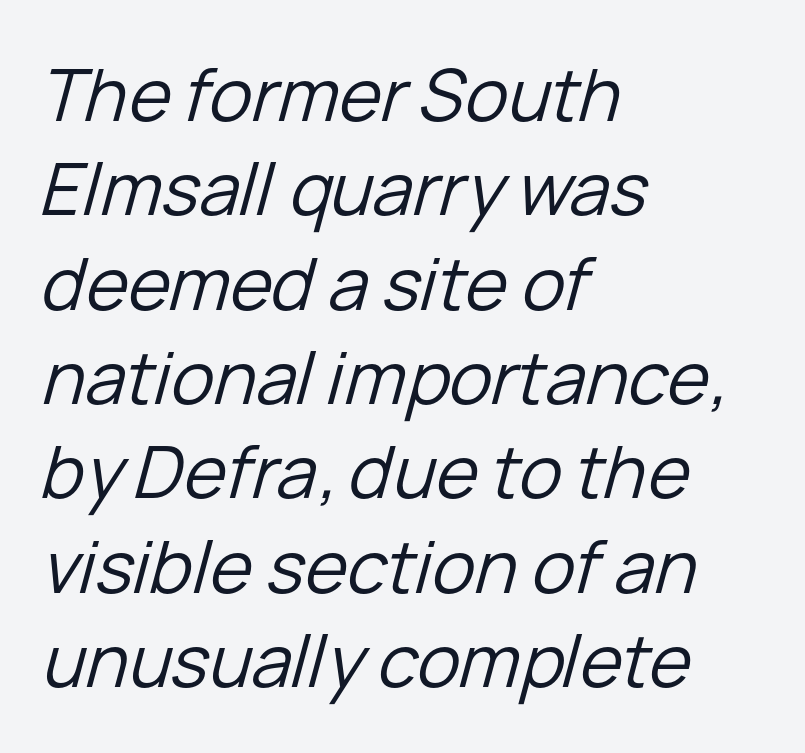
The image shows 72 px regular-weight type, italic (leaning right); set left-aligned, normal line spacing (1.31x), normal letter spacing, not underlined; low stroke contrast and a medium x-height.
